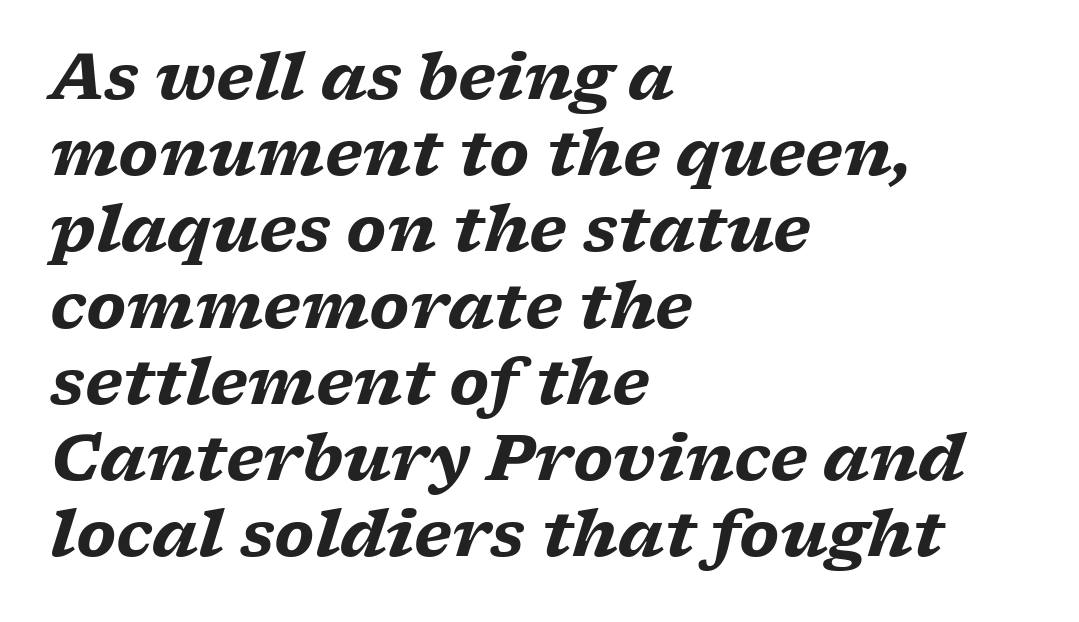
Q: Is the text bold? A: Yes.
Q: Is the text italic (slanted)? A: Yes, it leans right by about 17 degrees.
Q: Is the typeface a serif or a sans-serif typeface? A: Serif.
Q: Is the text underlined? A: No.
Q: How is the paragraph aligned? A: Left-aligned.
Q: Is the spacing between letters normal or unusually wide? A: Normal.
Q: Width (condensed, normal, or wide)? A: Wide.
Q: Stroke contrast? A: Low.
Q: x-height? A: Medium.
Q: Monospaced? A: No.
